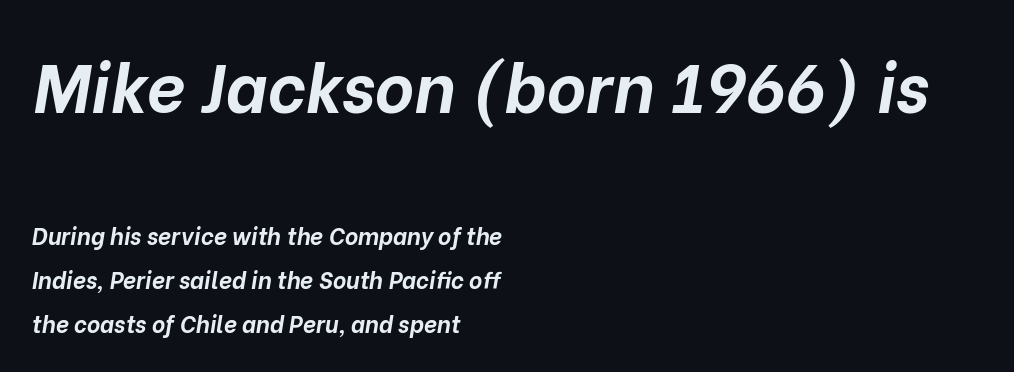
Q: Is the text bold? A: Yes.
Q: Is the text italic (slanted)? A: Yes, it leans right by about 10 degrees.
Q: Is the text underlined? A: No.
Q: How is the paragraph aligned? A: Left-aligned.
Q: Is the spacing between letters normal or unusually wide? A: Normal.
Q: Is the spacing between lines tight, normal or loose? A: Loose.
Q: Which block of text is set in a larger size, the first (top) or the second (bottom)? A: The first (top) one.
Q: Width (condensed, normal, or wide)? A: Normal.
Q: Stroke contrast? A: Low.
Q: x-height? A: Medium.
Q: Monospaced? A: No.
